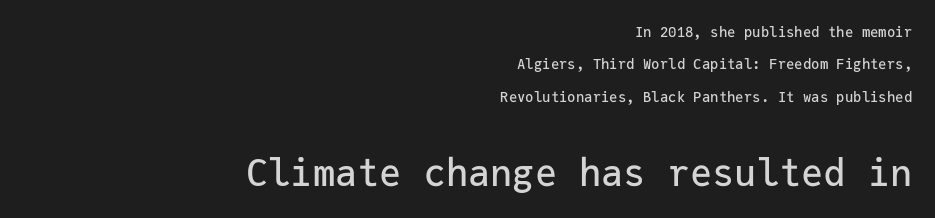
The image shows 37 px sans-serif type, upright, monospaced; set right-aligned, loose line spacing (2.31x), normal letter spacing, not underlined; the second (bottom) block is 2.64x larger; low stroke contrast and a medium x-height.
